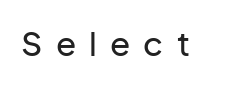
{"serif": "no", "italic": "no", "width": "normal", "stroke_contrast": "low", "x_height": "medium", "monospaced": "no", "underline": "no", "letter_spacing": "wide", "letter_spacing_em": 0.4, "glyph_px": 33}
